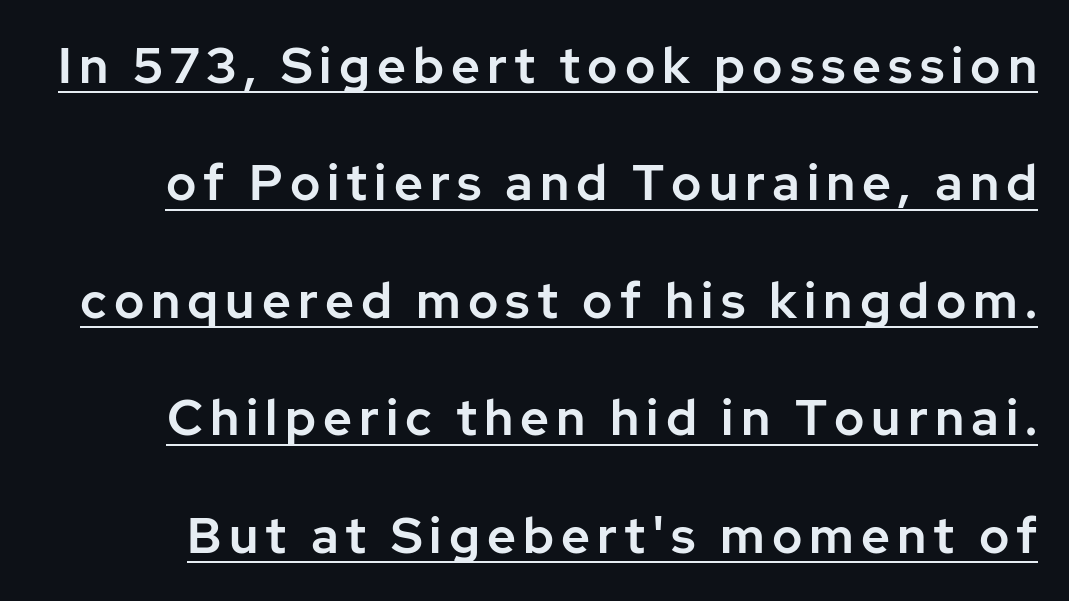
Spacing verdict: proportional, widths tailored to each character. The specimen includes a rule beneath the text block's lines. Compared with typical paragraphs, the rows here are farther apart. Upright lettering throughout. Examine the stroke ends and you'll find no serifs.
